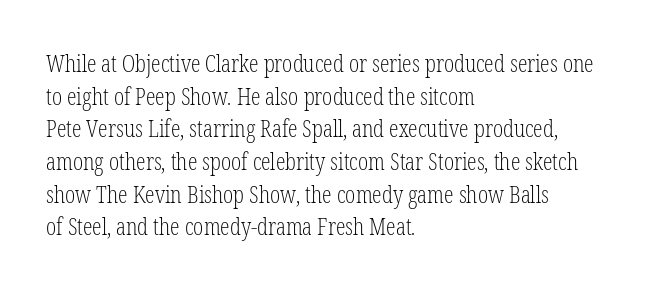
The image shows 24 px text type, upright; set left-aligned, normal line spacing (1.36x), normal letter spacing, not underlined.
